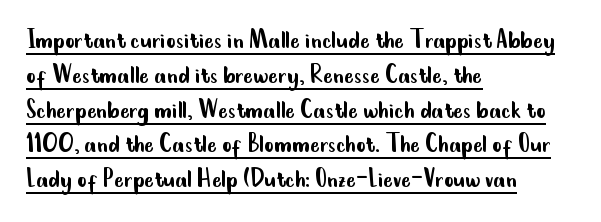
The typeface has the unassuming heft of standard copy or less. Caption: lettering with a line underneath. Font category for this specimen: sans-serif. Varying glyph widths throughout — classic text-font behaviour. The rag falls on the right side of this text block.
